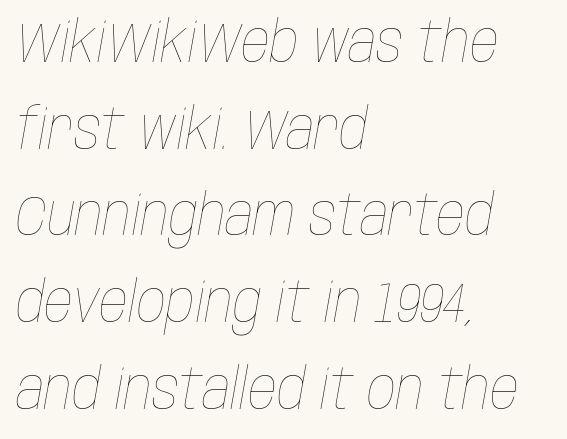
{"italic": "yes", "lean": "right", "slant_degrees": 10, "bold": "no", "weight": "thin", "width": "condensed", "stroke_contrast": "low", "x_height": "large", "monospaced": "no", "underline": "no", "align": "left", "line_spacing": "normal", "line_spacing_ratio": 1.52, "letter_spacing": "normal", "letter_spacing_em": 0.0, "glyph_px": 57}
